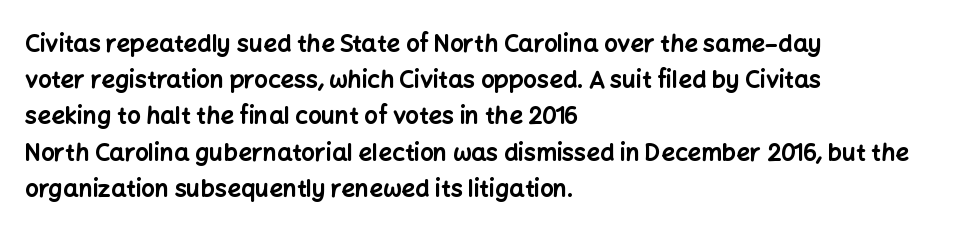
The vertical gap from one line to the next is medium. In terms of posture, this sample is upright. Look at the stroke-to-counter ratio: heavy, a bold. Clear beneath every line of the passage. Casual observation: everything's shoved over to the left. You could call the tracking neutral — neither tight nor loose.
